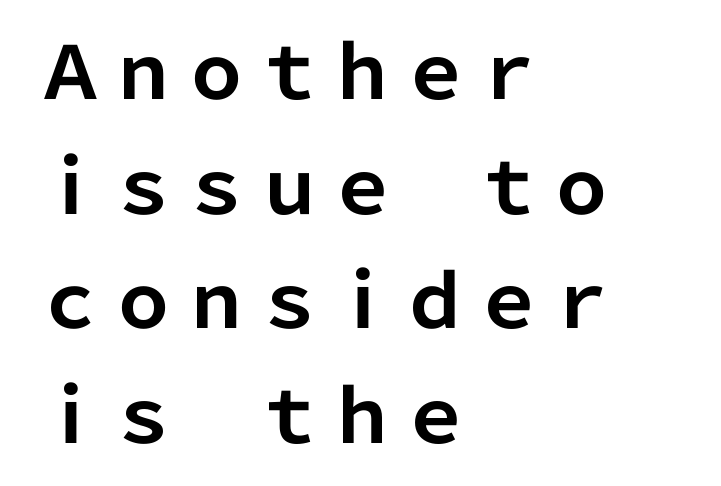
The characters look thick and weighty, a clear bold. In terms of letterspacing, this is plain default setting. You can tell it's not italic because the verticals are truly vertical. The space between consecutive lines is moderate.
